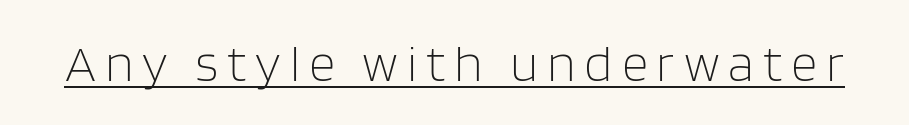
Q: Is the text bold? A: No.
Q: Is the text italic (slanted)? A: No, it is upright.
Q: Is the typeface a serif or a sans-serif typeface? A: Sans-serif.
Q: Is the text underlined? A: Yes.
Q: Width (condensed, normal, or wide)? A: Normal.
Q: Stroke contrast? A: Low.
Q: x-height? A: Large.
Q: Monospaced? A: No.
